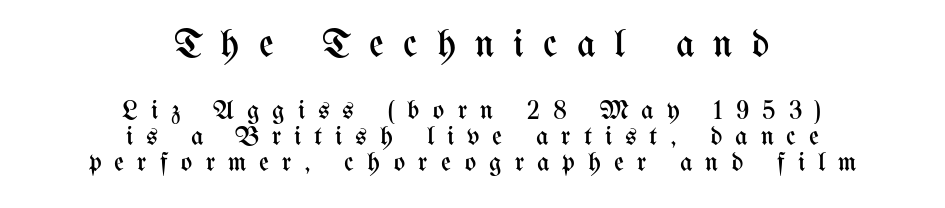
The string is rendered with underlining switched off. The typesetting does not lean heavy: it is not bold. If you measured baseline to baseline, you'd find a short distance. Each letter keeps its own natural width here, so spacing adapts to shape. The designer gave the opening block more size than the closing block.
